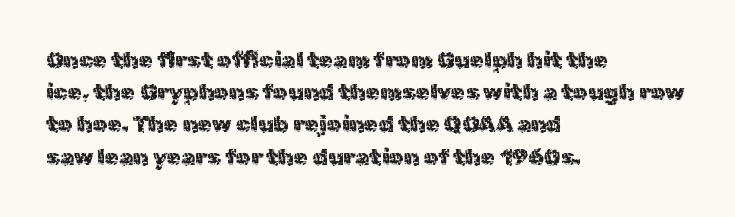
Q: Is the text italic (slanted)? A: No, it is upright.
Q: Is the text underlined? A: No.
Q: How is the paragraph aligned? A: Left-aligned.
Q: Is the spacing between letters normal or unusually wide? A: Normal.
Q: Is the spacing between lines tight, normal or loose? A: Normal.
